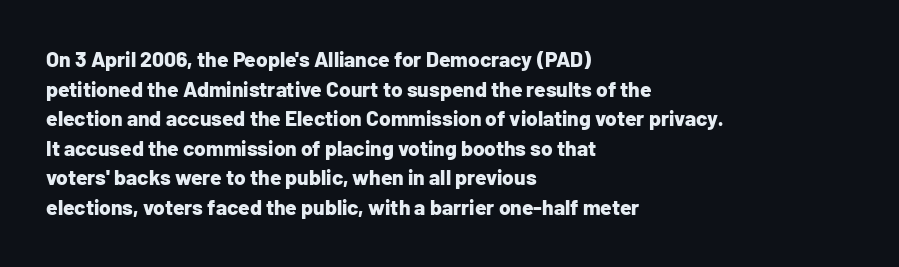
The vertical gap from one line to the next is medium. Beneath every word, the page is bare. Nothing unusual about the tracking: characters are spaced as the font intends. Its strokes are broad and dark, the hallmark of bold type. This sample uses an upright cut, with every glyph sitting square on the baseline. If you drew a ruler down the left edge, every line would touch it.
